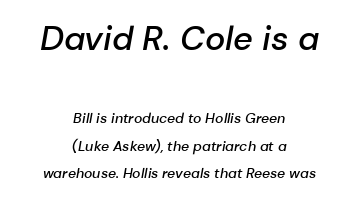
Q: Is the text bold? A: Semi-bold.
Q: Is the text italic (slanted)? A: Yes, it leans right by about 10 degrees.
Q: Is the text underlined? A: No.
Q: How is the paragraph aligned? A: Centered.
Q: Is the spacing between letters normal or unusually wide? A: Normal.
Q: Is the spacing between lines tight, normal or loose? A: Loose.
Q: Which block of text is set in a larger size, the first (top) or the second (bottom)? A: The first (top) one.
Q: Width (condensed, normal, or wide)? A: Normal.
Q: Stroke contrast? A: Low.
Q: x-height? A: Medium.
Q: Monospaced? A: No.
